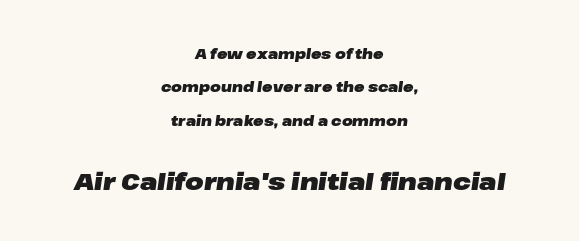
Q: Is the text bold? A: Yes.
Q: Is the text italic (slanted)? A: Yes, it leans right by about 8 degrees.
Q: Is the text underlined? A: No.
Q: How is the paragraph aligned? A: Centered.
Q: Is the spacing between letters normal or unusually wide? A: Normal.
Q: Is the spacing between lines tight, normal or loose? A: Loose.
Q: Which block of text is set in a larger size, the first (top) or the second (bottom)? A: The second (bottom) one.
